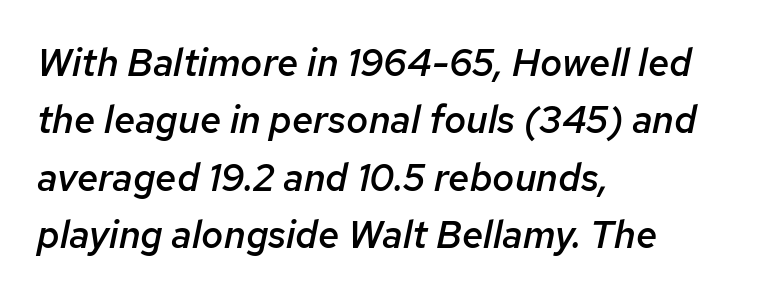
The image shows 38 px semibold type, italic (leaning right); set left-aligned, normal line spacing (1.51x), normal letter spacing, not underlined; low stroke contrast and a medium x-height.
